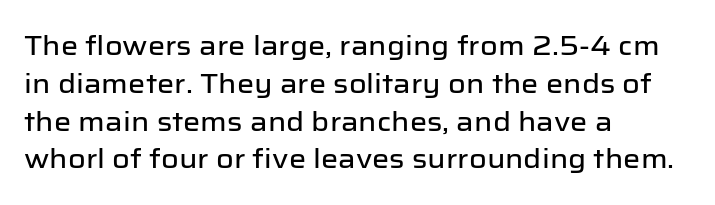
{"italic": "no", "underline": "no", "align": "left", "line_spacing": "normal", "line_spacing_ratio": 1.4, "letter_spacing": "normal", "letter_spacing_em": 0.0, "glyph_px": 27}
